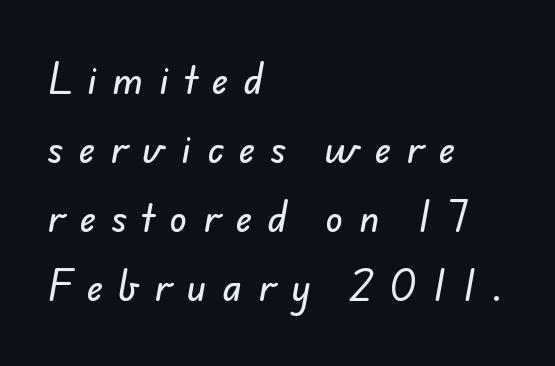
{"serif": "no", "width": "normal", "stroke_contrast": "low", "x_height": "small", "monospaced": "no", "underline": "no", "align": "left", "line_spacing": "loose", "line_spacing_ratio": 1.92, "letter_spacing": "wide", "letter_spacing_em": 0.44, "glyph_px": 36}
